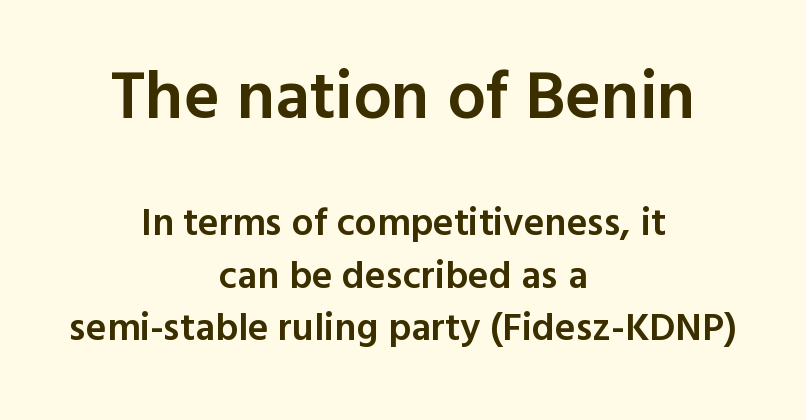
Q: Is the text bold? A: Semi-bold.
Q: Is the text italic (slanted)? A: No, it is upright.
Q: Is the typeface a serif or a sans-serif typeface? A: Sans-serif.
Q: Is the text underlined? A: No.
Q: How is the paragraph aligned? A: Centered.
Q: Is the spacing between letters normal or unusually wide? A: Normal.
Q: Is the spacing between lines tight, normal or loose? A: Normal.
Q: Which block of text is set in a larger size, the first (top) or the second (bottom)? A: The first (top) one.
Q: Width (condensed, normal, or wide)? A: Normal.
Q: x-height? A: Medium.
Q: Monospaced? A: No.
